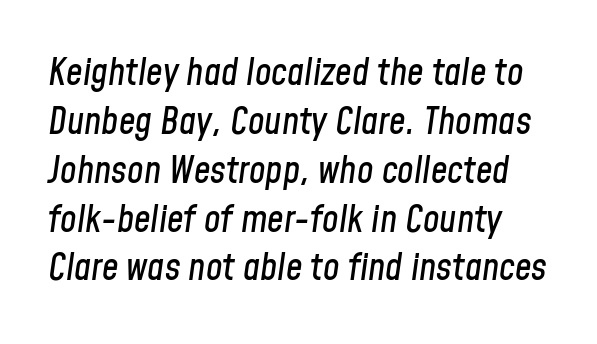
{"italic": "yes", "lean": "right", "slant_degrees": 8, "width": "condensed", "stroke_contrast": "low", "x_height": "medium", "monospaced": "no", "underline": "no", "line_spacing": "normal", "line_spacing_ratio": 1.32, "letter_spacing": "normal", "letter_spacing_em": 0.0, "glyph_px": 37}
